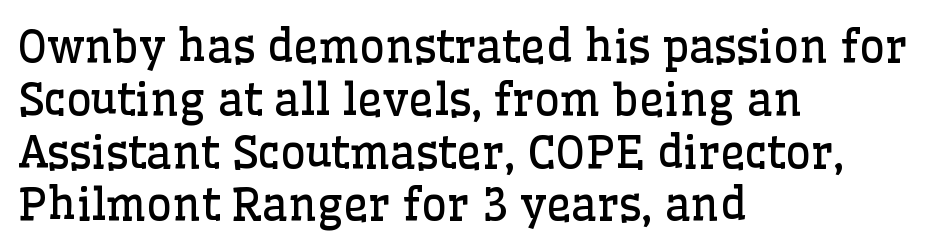
The image shows 44 px regular-weight serif type, upright; set left-aligned, line spacing 1.2x, normal letter spacing, not underlined; low stroke contrast and a medium x-height.
